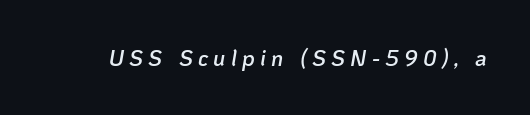
Tracking here is generous; glyphs stand well apart from one another. Slant detected: the letters are inclined. Check the space under the baseline: it is left empty. Heft: intermediate — a semibold.
